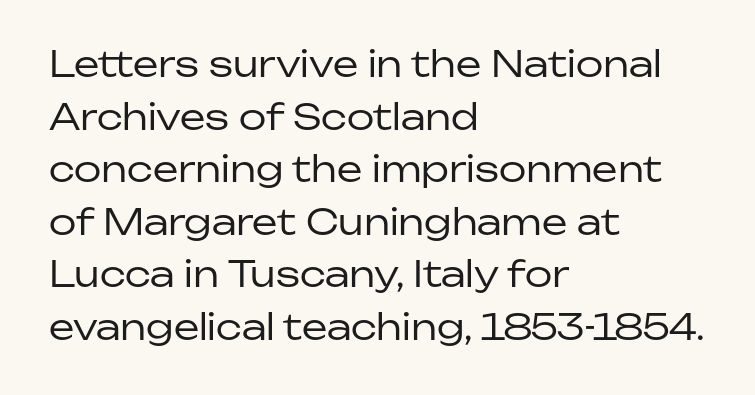
Is there much room between lines? A standard amount, neither cramped nor airy. Reading down the block, your eye returns to a fixed left position each line. The type family on display is of the sans-serif kind. A typesetter would call this zero additional tracking.
